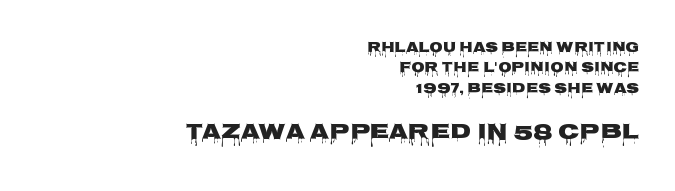
Students, note that the glyphs here touch the page at normal intervals. The rag falls on the left side of this text block. This layout puts the modest block above and the oversized block below. Plain, unruled lines of type. A roman cut, with each character standing at attention. Chunky letters — that's bold for sure.
